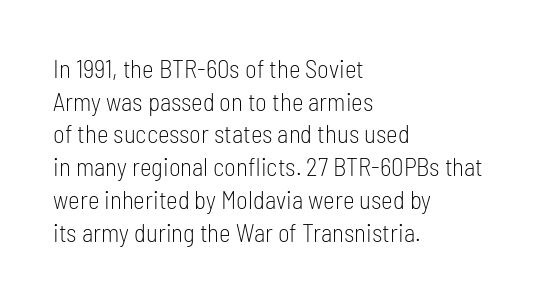
{"italic": "no", "bold": "no", "underline": "no", "align": "left", "line_spacing": "normal", "line_spacing_ratio": 1.31, "letter_spacing": "normal", "letter_spacing_em": 0.0, "glyph_px": 25}
